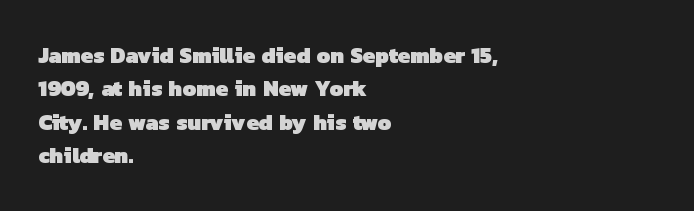
Q: Is the text bold? A: Yes.
Q: Is the text underlined? A: No.
Q: How is the paragraph aligned? A: Left-aligned.
Q: Is the spacing between letters normal or unusually wide? A: Normal.
Q: Is the spacing between lines tight, normal or loose? A: Normal.
